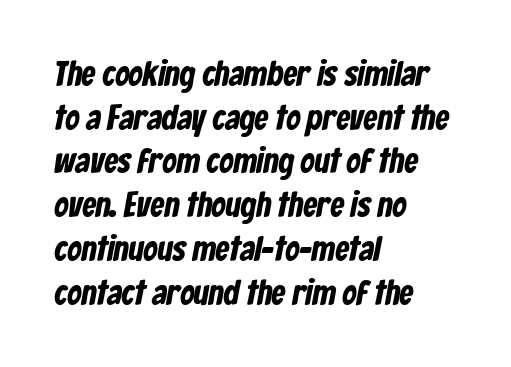
Q: Is the typeface a serif or a sans-serif typeface? A: Sans-serif.
Q: Is the text underlined? A: No.
Q: How is the paragraph aligned? A: Left-aligned.
Q: Is the spacing between letters normal or unusually wide? A: Normal.
Q: Is the spacing between lines tight, normal or loose? A: Normal.
Q: Width (condensed, normal, or wide)? A: Condensed.
Q: Stroke contrast? A: Low.
Q: x-height? A: Medium.
Q: Monospaced? A: No.
